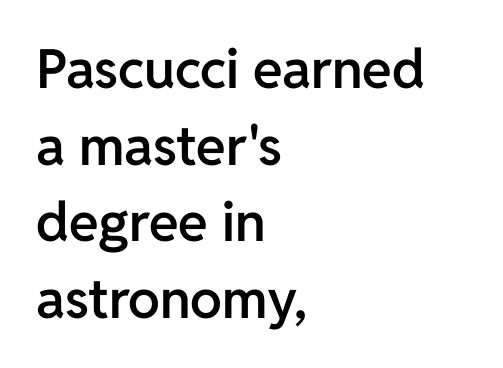
The image shows 54 px semibold sans-serif type, upright; set left-aligned, normal line spacing (1.42x), normal letter spacing, not underlined; low stroke contrast and a medium x-height.
